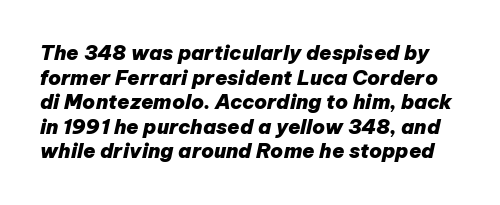
Q: Is the text bold? A: Yes.
Q: Is the text italic (slanted)? A: Yes, it leans right by about 12 degrees.
Q: Is the text underlined? A: No.
Q: Is the spacing between letters normal or unusually wide? A: Normal.
